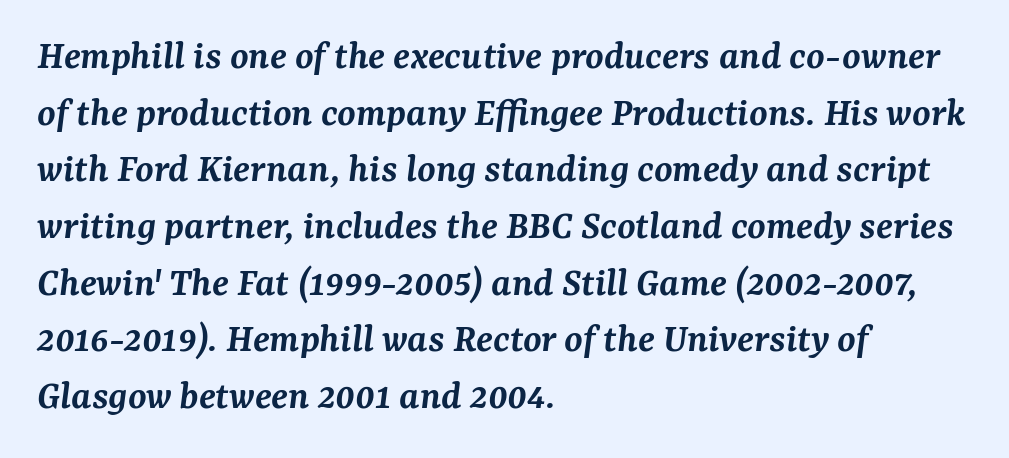
{"serif": "yes", "italic": "yes", "lean": "right", "slant_degrees": 7, "bold": "semi", "weight": "semibold", "width": "normal", "stroke_contrast": "medium", "x_height": "medium", "monospaced": "no", "underline": "no", "align": "left", "line_spacing": "normal", "line_spacing_ratio": 1.35, "letter_spacing": "normal", "letter_spacing_em": 0.0, "glyph_px": 42}
